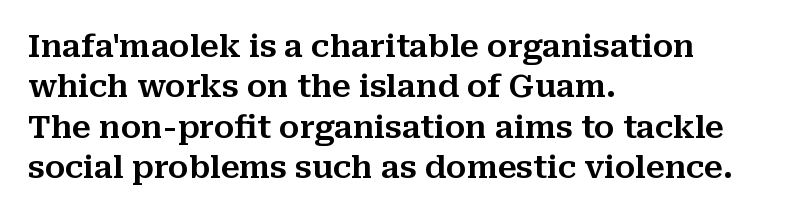
Q: Is the text italic (slanted)? A: No, it is upright.
Q: Is the typeface a serif or a sans-serif typeface? A: Serif.
Q: Is the text underlined? A: No.
Q: How is the paragraph aligned? A: Left-aligned.
Q: Is the spacing between letters normal or unusually wide? A: Normal.
Q: Is the spacing between lines tight, normal or loose? A: Normal.
Q: Width (condensed, normal, or wide)? A: Normal.
Q: Stroke contrast? A: Medium.
Q: x-height? A: Medium.
Q: Monospaced? A: No.
